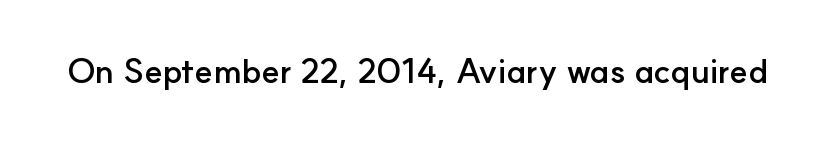
{"serif": "no", "italic": "no", "bold": "yes", "weight": "semibold", "width": "normal", "stroke_contrast": "low", "x_height": "small", "monospaced": "no", "underline": "no", "letter_spacing": "normal", "letter_spacing_em": 0.0, "glyph_px": 34}
